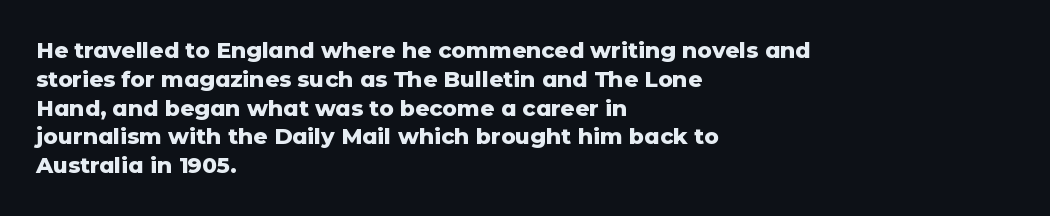
The rows are spaced the way most documents space them. Its strokes are broad and dark, the hallmark of bold type. Posture: upright roman. A bare baseline throughout the passage.
